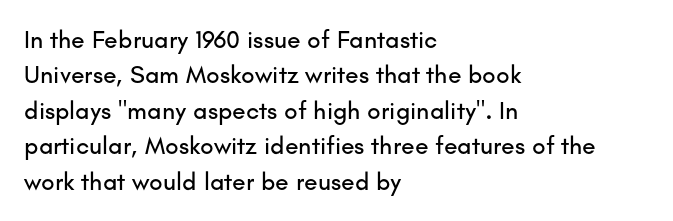
Q: Is the text italic (slanted)? A: No, it is upright.
Q: Is the text underlined? A: No.
Q: How is the paragraph aligned? A: Left-aligned.
Q: Is the spacing between letters normal or unusually wide? A: Normal.
Q: Is the spacing between lines tight, normal or loose? A: Normal.
